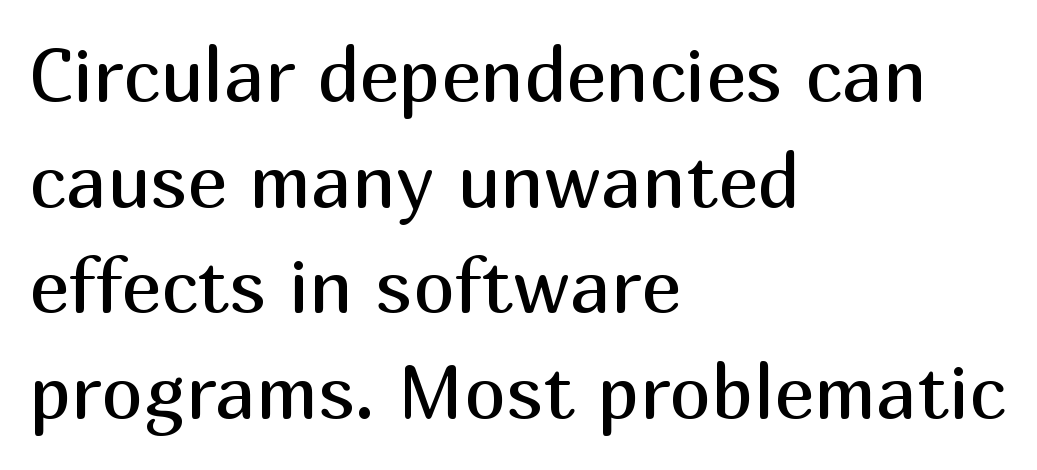
Stem width sits at or under what a default text font uses. Serifs: no, the terminals of the letterforms are clean. If you measured baseline to baseline, you'd find a middling distance. Look at the tracking — it's just the regular setting, nothing added.
